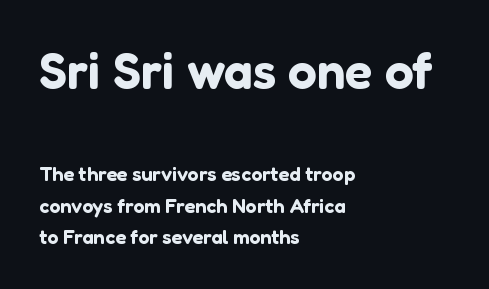
{"serif": "no", "italic": "no", "width": "normal", "stroke_contrast": "low", "x_height": "medium", "monospaced": "no", "underline": "no", "align": "left", "line_spacing": "normal", "line_spacing_ratio": 1.59, "letter_spacing": "normal", "letter_spacing_em": 0.0, "larger_block": "first", "size_ratio": 2.55, "glyph_px": 51}
